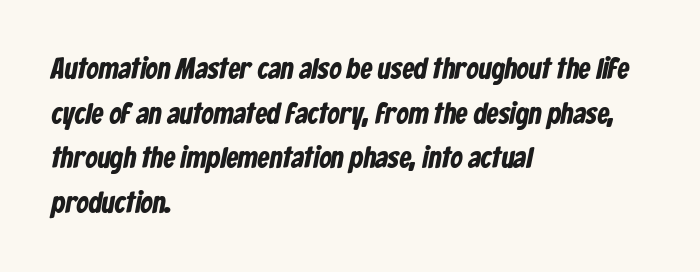
Q: Is the text bold? A: Yes.
Q: Is the typeface a serif or a sans-serif typeface? A: Sans-serif.
Q: Is the text underlined? A: No.
Q: How is the paragraph aligned? A: Left-aligned.
Q: Is the spacing between letters normal or unusually wide? A: Normal.
Q: Is the spacing between lines tight, normal or loose? A: Normal.
Q: Width (condensed, normal, or wide)? A: Condensed.
Q: Stroke contrast? A: Low.
Q: x-height? A: Medium.
Q: Monospaced? A: No.
